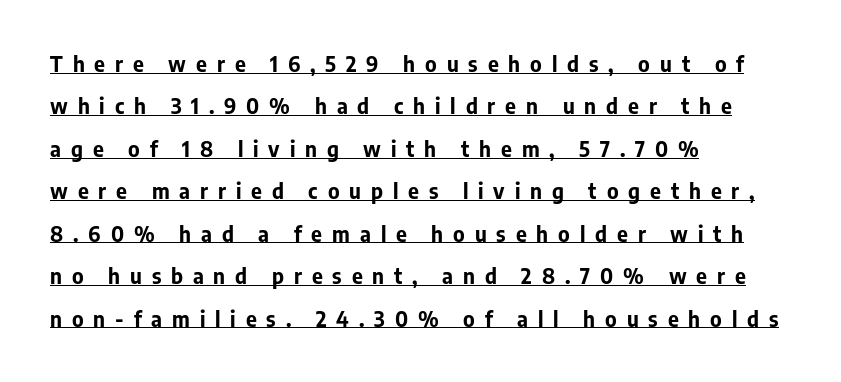
The image shows 21 px bold type, upright; set left-aligned, loose line spacing (2.02x), unusually wide letter spacing (+0.47 em), underlined.
